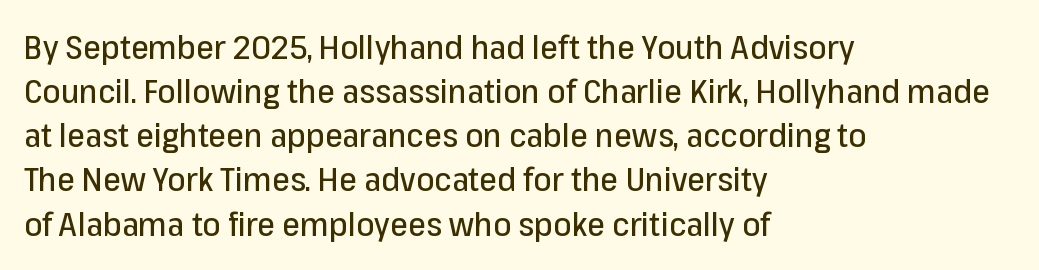
Short and long lines alike share a common starting point at left. Characters remain perfectly vertical along every line. Serifs: no, the terminals of the letterforms are clean. You could not count columns in this text — the font is proportionally spaced.
